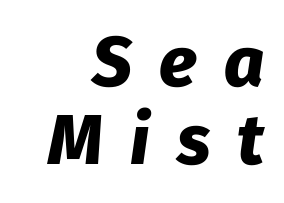
{"italic": "yes", "lean": "right", "slant_degrees": 8, "bold": "yes", "weight": "heavy", "width": "normal", "stroke_contrast": "low", "x_height": "medium", "monospaced": "no", "underline": "no", "align": "right", "line_spacing": "tight", "line_spacing_ratio": 1.11, "letter_spacing": "wide", "letter_spacing_em": 0.39, "glyph_px": 70}
